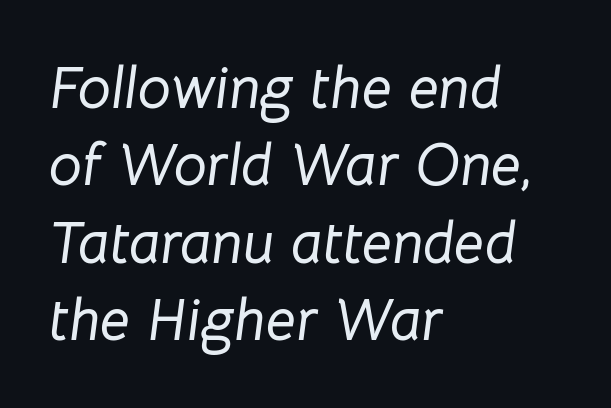
{"italic": "yes", "lean": "right", "slant_degrees": 8, "width": "normal", "stroke_contrast": "low", "x_height": "medium", "monospaced": "no", "underline": "no", "align": "left", "line_spacing": "normal", "line_spacing_ratio": 1.31, "letter_spacing": "normal", "letter_spacing_em": 0.0, "glyph_px": 59}
